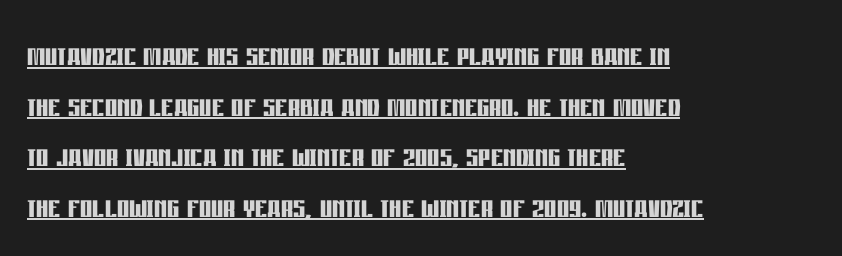
The image shows 38 px semibold, condensed sans-serif type, upright; set left-aligned, normal line spacing (1.33x), normal letter spacing, underlined; low stroke contrast and a large x-height.
